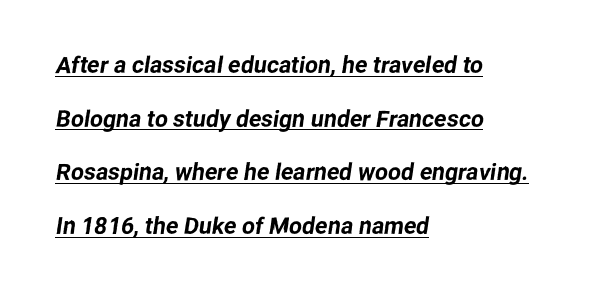
Q: Is the text underlined? A: Yes.
Q: How is the paragraph aligned? A: Left-aligned.
Q: Is the spacing between letters normal or unusually wide? A: Normal.
Q: Is the spacing between lines tight, normal or loose? A: Loose.
